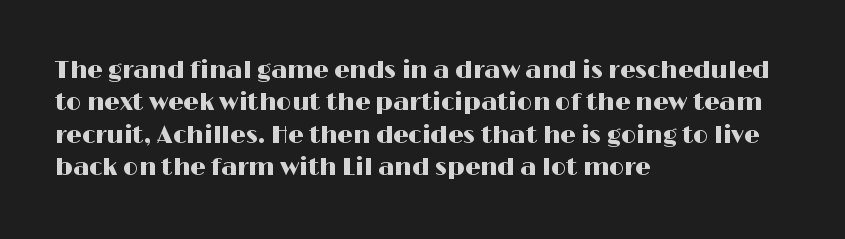
Q: Is the text italic (slanted)? A: No, it is upright.
Q: Is the text underlined? A: No.
Q: How is the paragraph aligned? A: Left-aligned.
Q: Is the spacing between letters normal or unusually wide? A: Normal.
Q: Is the spacing between lines tight, normal or loose? A: Normal.
